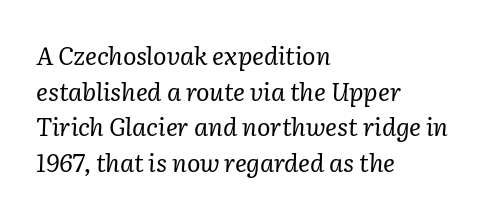
This sample is left-justified, so line endings fall wherever the words run out. This is oblique type, the kind used for emphasis or titles. Summary of vertical rhythm: regular, with standard interline spacing. Weight class: somewhere from thin through regular. Words float on clear page, feet unadorned.
